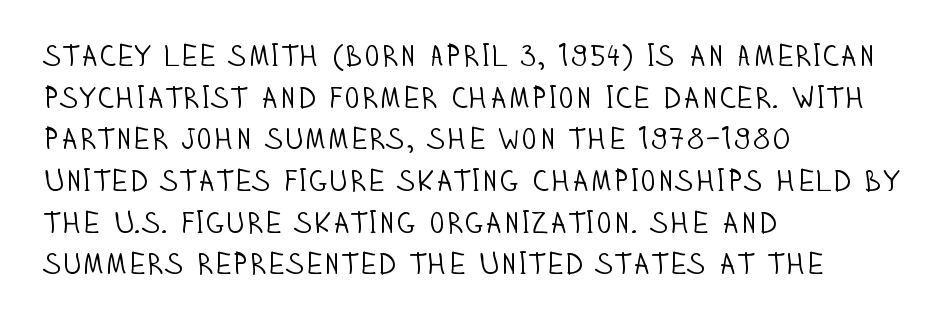
The image shows 30 px light, condensed sans-serif type, upright; set left-aligned, normal line spacing (1.39x), normal letter spacing, not underlined; low stroke contrast and a large x-height.
